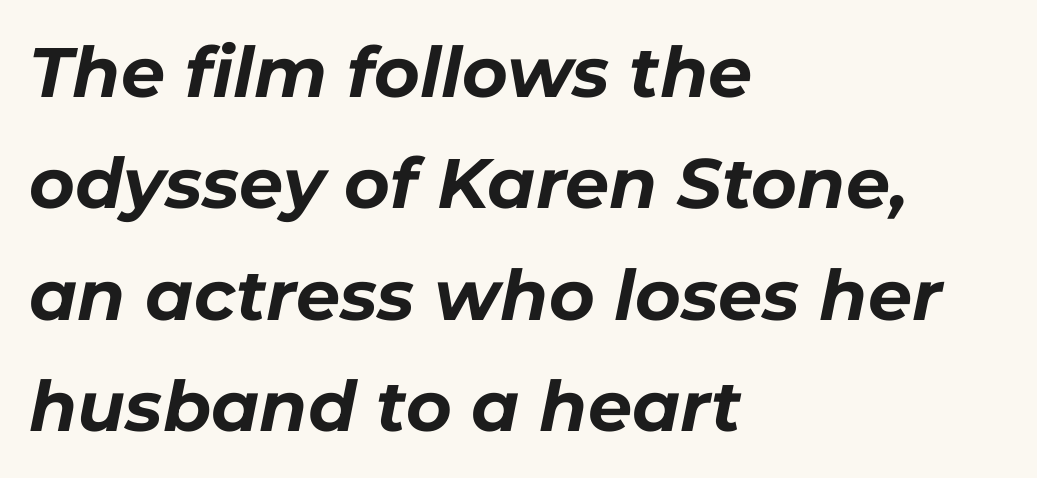
The image shows 70 px bold type, italic (leaning right); set left-aligned, normal line spacing (1.59x), normal letter spacing, not underlined; low stroke contrast and a medium x-height.
